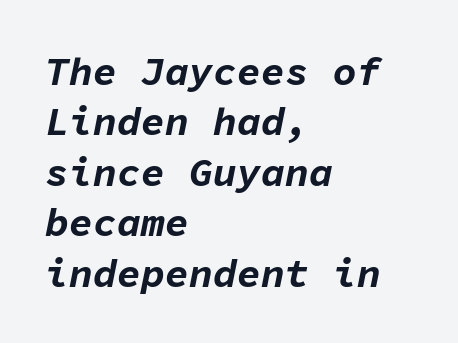
Honestly, the row spacing looks completely unremarkable. The passage shown is typed in a monospace face where columns stay perfectly aligned. The letters sit at their default tracking, neither squeezed nor spread. Strong, thick strokes mark this as bold type.
